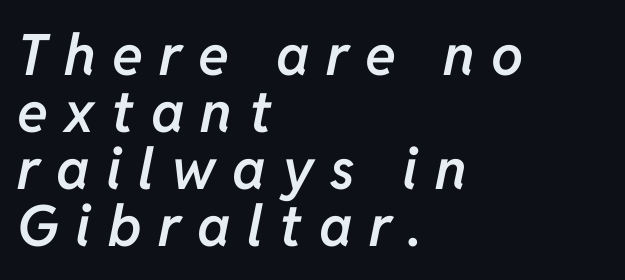
The face used here is rendered with a markedly widened letterfit. The passage is arranged the way most books set body copy — flush left. Is this a fixed-width face? No — the glyphs have proportional, varying widths. The gap between lines stays unmarked. Does the leading feel generous? Not at all — it's pinched. As a designer I'd log this as weight 600, semibold.
